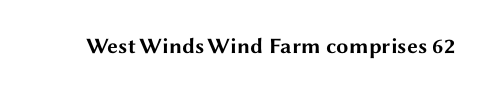
The image shows 22 px bold type, upright; set normal letter spacing, not underlined.
